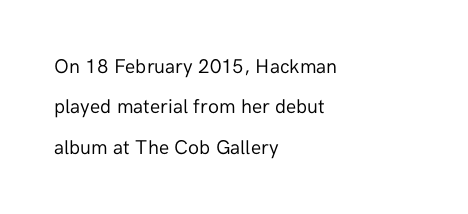
Q: Is the text bold? A: No.
Q: Is the text italic (slanted)? A: No, it is upright.
Q: Is the text underlined? A: No.
Q: How is the paragraph aligned? A: Left-aligned.
Q: Is the spacing between letters normal or unusually wide? A: Normal.
Q: Is the spacing between lines tight, normal or loose? A: Loose.
